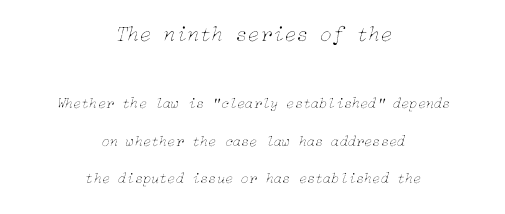
Type size steps down from the first block to the second. Unbolded letterforms with no extra heft. The passage shown leans; its letterforms are oblique. The tracking reads as untouched default to a designer's eye. Only glyphs here, with clear space below each row.
